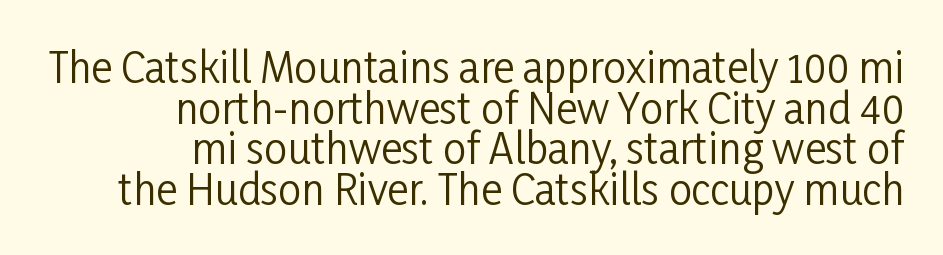
The passage shown has conventional tracking throughout. If you measured baseline to baseline, you'd find a short distance. The passage shown is not bold in any degree. Do the characters align in a grid? No, the font is proportional. Does the lettering tilt? It doesn't — this is upright.
